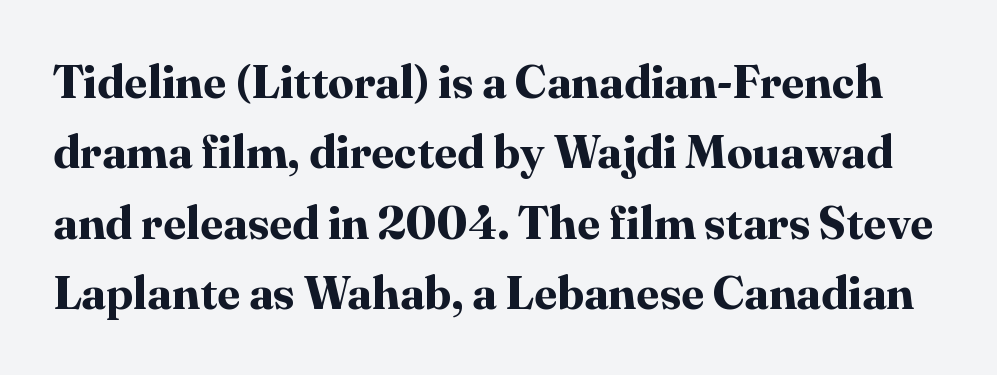
In terms of leading, this rendering sits right in the middle. Every character sits straight up, as roman type does. The face used here is proportionally spaced, like ordinary book or web type. The face used here has the dense, thick strokes of a bold.
